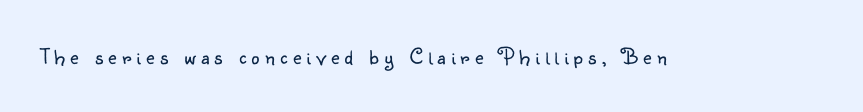
The image shows 23 px text type, upright; set unusually wide letter spacing (+0.23 em), not underlined.
